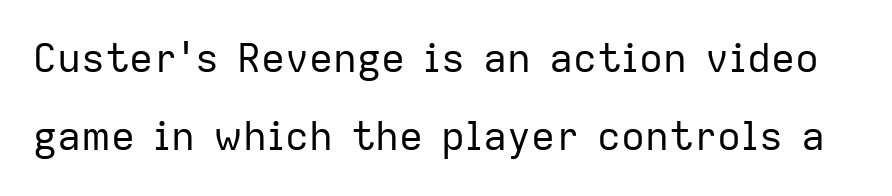
The image shows 40 px regular-weight sans-serif type, upright; set loose line spacing (1.96x), normal letter spacing, not underlined; low stroke contrast and a medium x-height.
